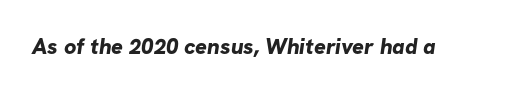
{"bold": "yes", "underline": "no", "letter_spacing": "normal", "letter_spacing_em": 0.0, "glyph_px": 22}
